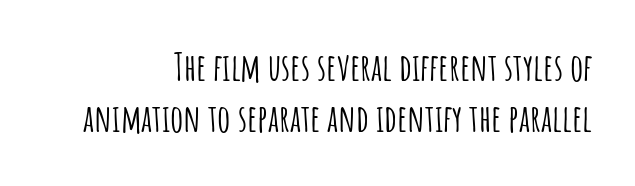
The image shows 37 px condensed sans-serif type, upright; set right-aligned, normal line spacing (1.39x), normal letter spacing, not underlined; low stroke contrast and a large x-height.
